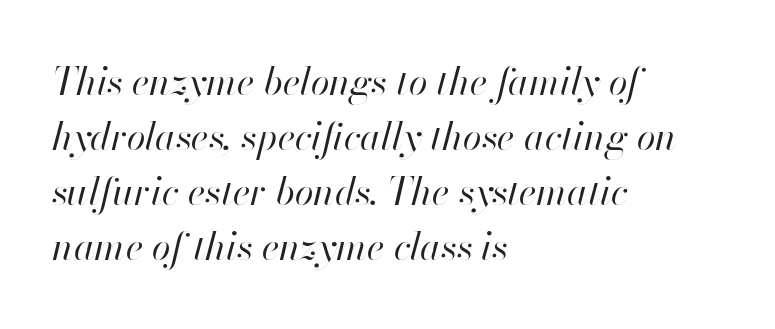
{"italic": "yes", "lean": "right", "slant_degrees": 13, "bold": "no", "weight": "regular", "width": "normal", "stroke_contrast": "high", "x_height": "small", "monospaced": "no", "underline": "no", "align": "left", "line_spacing": "normal", "line_spacing_ratio": 1.45, "letter_spacing": "normal", "letter_spacing_em": 0.0, "glyph_px": 38}
